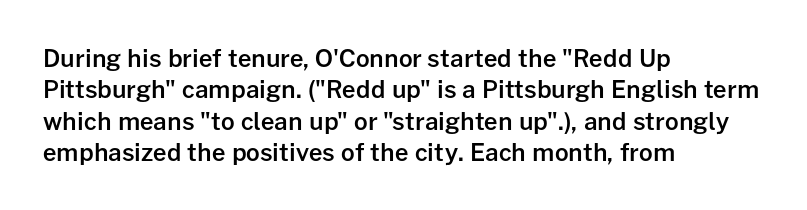
The image shows 24 px text type, upright; set left-aligned, normal line spacing (1.31x), normal letter spacing, not underlined.
